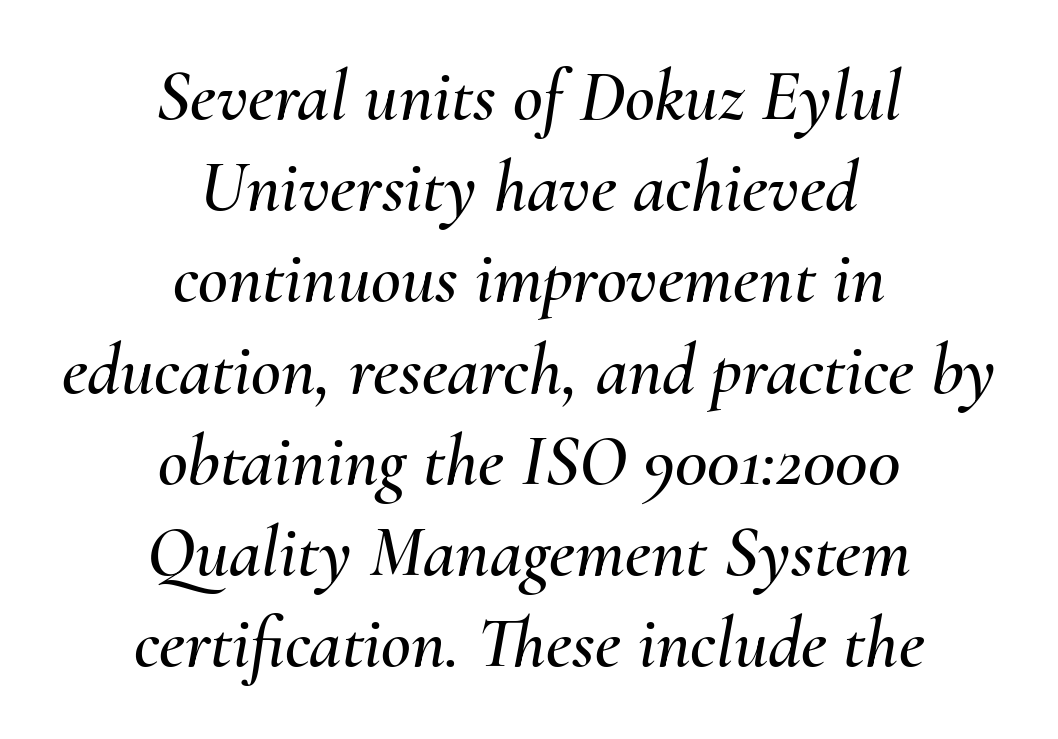
{"italic": "yes", "lean": "right", "slant_degrees": 10, "width": "normal", "stroke_contrast": "medium", "x_height": "small", "monospaced": "no", "underline": "no", "align": "center", "line_spacing": "normal", "line_spacing_ratio": 1.25, "letter_spacing": "normal", "letter_spacing_em": 0.0, "glyph_px": 73}
